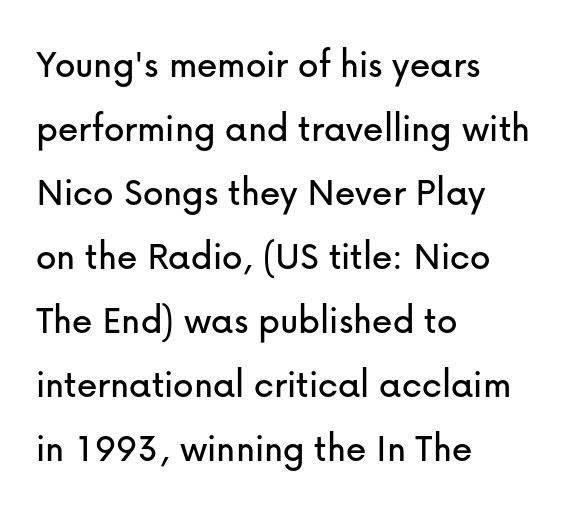
{"serif": "no", "italic": "no", "width": "normal", "stroke_contrast": "low", "x_height": "medium", "monospaced": "no", "underline": "no", "align": "left", "line_spacing": "normal", "line_spacing_ratio": 1.56, "letter_spacing": "normal", "letter_spacing_em": 0.0, "glyph_px": 41}
